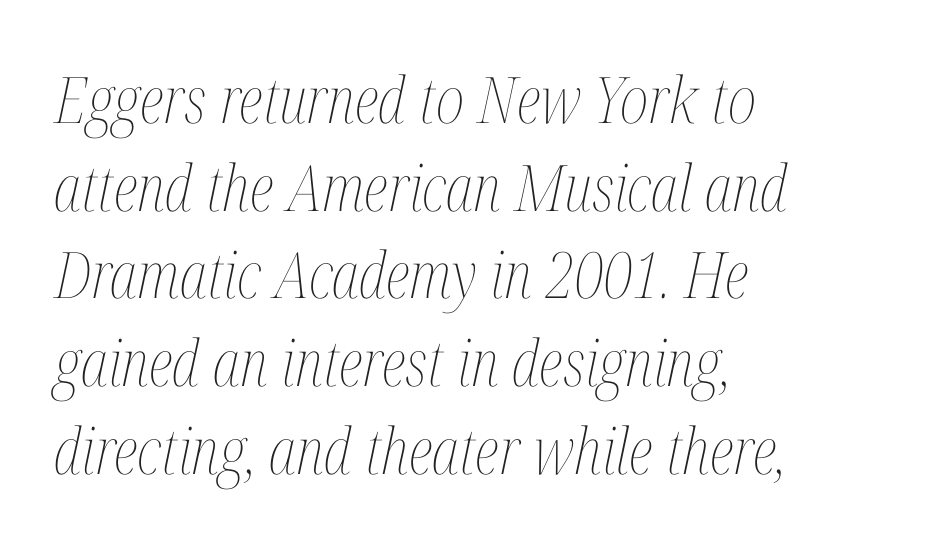
{"italic": "yes", "lean": "right", "slant_degrees": 12, "bold": "no", "weight": "thin", "width": "condensed", "stroke_contrast": "medium", "x_height": "medium", "monospaced": "no", "underline": "no", "align": "left", "line_spacing": "normal", "line_spacing_ratio": 1.37, "letter_spacing": "normal", "letter_spacing_em": 0.0, "glyph_px": 64}
